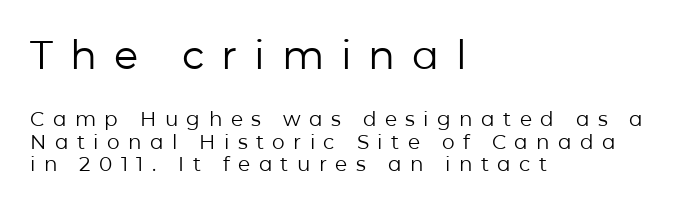
{"serif": "no", "italic": "no", "bold": "no", "weight": "regular", "width": "normal", "stroke_contrast": "low", "x_height": "medium", "monospaced": "no", "underline": "no", "align": "left", "line_spacing": "tight", "line_spacing_ratio": 1.11, "letter_spacing": "wide", "letter_spacing_em": 0.42, "larger_block": "first", "size_ratio": 2.0, "glyph_px": 40}
